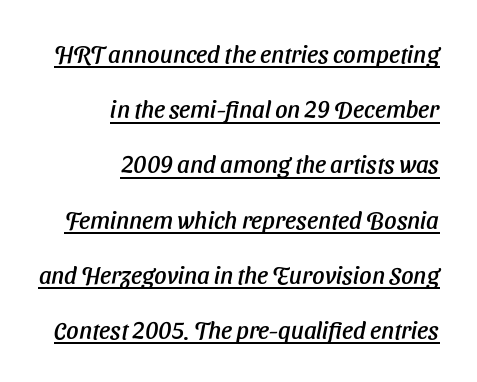
Q: Is the text underlined? A: Yes.
Q: How is the paragraph aligned? A: Right-aligned.
Q: Is the spacing between letters normal or unusually wide? A: Normal.
Q: Is the spacing between lines tight, normal or loose? A: Loose.
